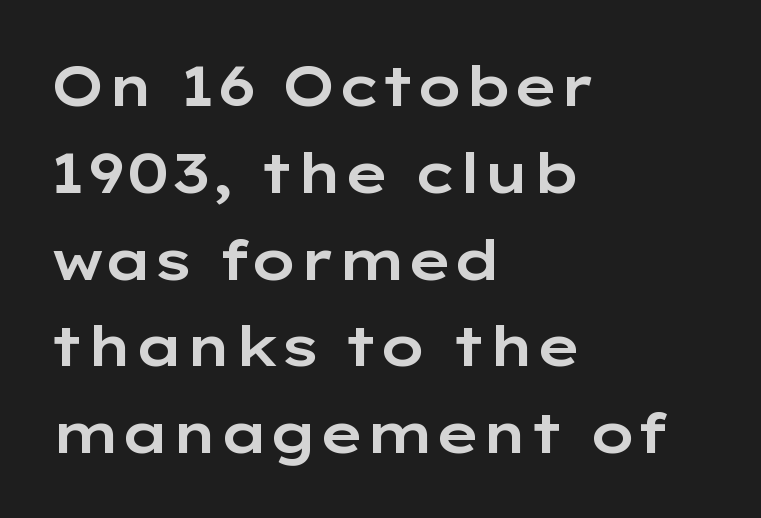
The image shows 56 px wide sans-serif type, upright; set left-aligned, normal line spacing (1.55x), normal letter spacing, not underlined; low stroke contrast and a medium x-height.
